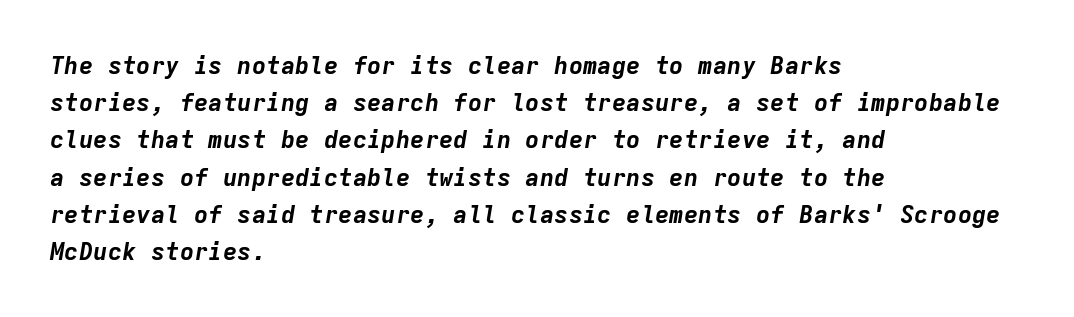
Q: Is the text bold? A: Yes.
Q: Is the text italic (slanted)? A: Yes, it leans right by about 9 degrees.
Q: Is the text underlined? A: No.
Q: How is the paragraph aligned? A: Left-aligned.
Q: Is the spacing between letters normal or unusually wide? A: Normal.
Q: Is the spacing between lines tight, normal or loose? A: Normal.
